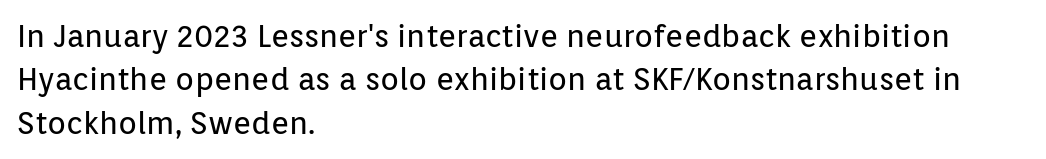
{"serif": "no", "italic": "no", "bold": "no", "weight": "regular", "width": "normal", "stroke_contrast": "low", "x_height": "medium", "monospaced": "no", "underline": "no", "align": "left", "line_spacing": "normal", "line_spacing_ratio": 1.4, "letter_spacing": "normal", "letter_spacing_em": 0.0, "glyph_px": 31}
